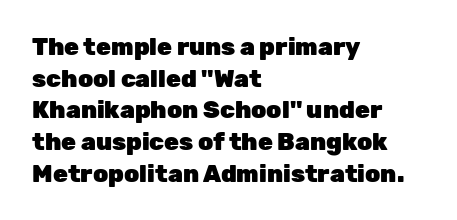
{"italic": "no", "bold": "yes", "underline": "no", "align": "left", "line_spacing": "normal", "line_spacing_ratio": 1.32, "letter_spacing": "normal", "letter_spacing_em": 0.0, "glyph_px": 24}
